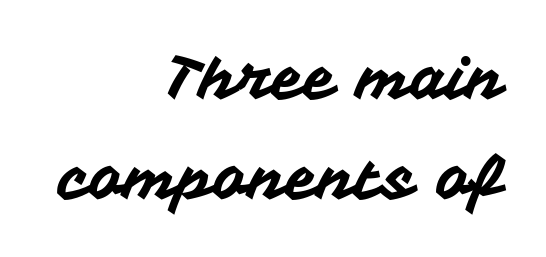
{"serif": "no", "width": "normal", "stroke_contrast": "medium", "x_height": "medium", "monospaced": "no", "underline": "no", "align": "right", "line_spacing": "normal", "line_spacing_ratio": 1.69, "letter_spacing": "normal", "letter_spacing_em": 0.0, "glyph_px": 59}
